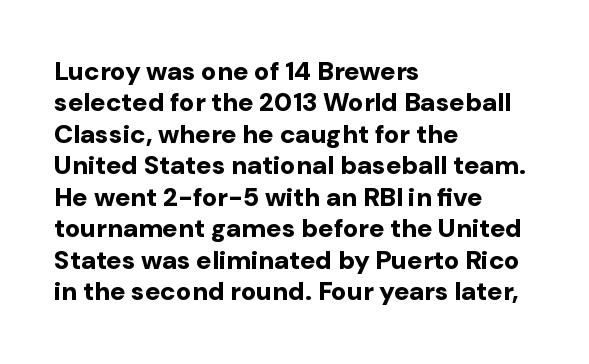
The image shows 26 px bold type, upright; set left-aligned, line spacing 1.21x, normal letter spacing, not underlined.
